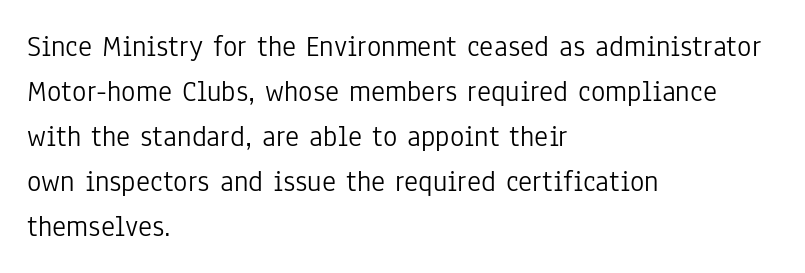
Q: Is the text bold? A: No.
Q: Is the text italic (slanted)? A: No, it is upright.
Q: Is the typeface a serif or a sans-serif typeface? A: Sans-serif.
Q: Is the text underlined? A: No.
Q: How is the paragraph aligned? A: Left-aligned.
Q: Is the spacing between letters normal or unusually wide? A: Normal.
Q: Is the spacing between lines tight, normal or loose? A: Normal.
Q: Width (condensed, normal, or wide)? A: Condensed.
Q: Stroke contrast? A: Low.
Q: x-height? A: Medium.
Q: Monospaced? A: No.
